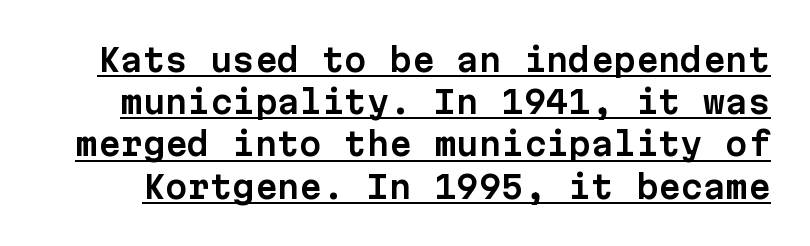
{"serif": "no", "italic": "no", "width": "normal", "stroke_contrast": "low", "x_height": "medium", "monospaced": "yes", "underline": "yes", "line_spacing": "normal", "line_spacing_ratio": 1.32, "letter_spacing": "normal", "letter_spacing_em": 0.0, "glyph_px": 32}
